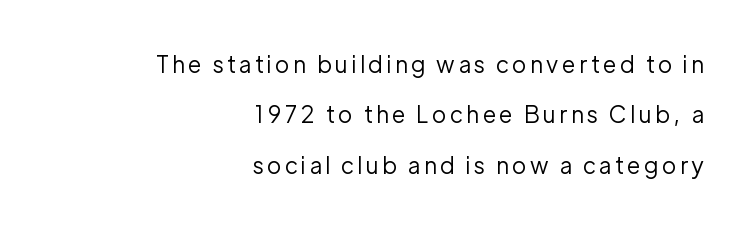
Q: Is the text bold? A: No.
Q: Is the text italic (slanted)? A: No, it is upright.
Q: Is the text underlined? A: No.
Q: How is the paragraph aligned? A: Right-aligned.
Q: Is the spacing between lines tight, normal or loose? A: Loose.
